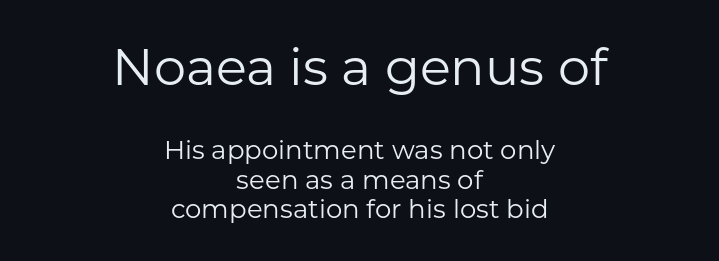
The image shows 51 px regular-weight sans-serif type, upright; set centered, tight line spacing (1.13x), normal letter spacing, not underlined; the first (top) block is 1.96x larger; low stroke contrast and a medium x-height.
